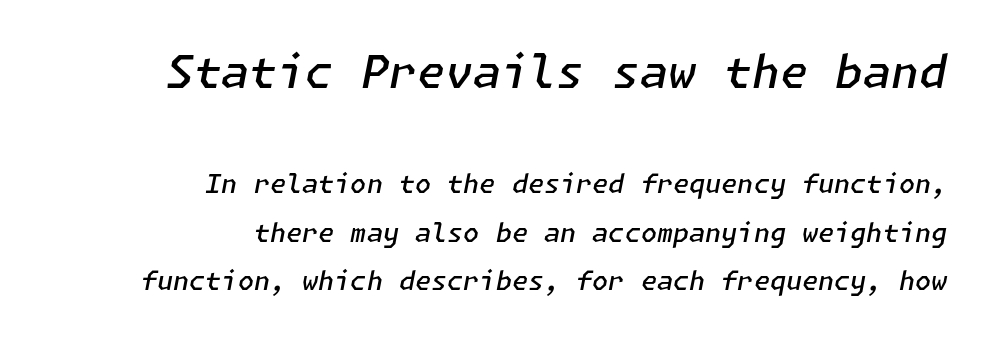
The glyphs look as if they've been sheared to an angle. A flush-right, rag-left setting is used for this passage. Which of the two is more prominent by size? The first, at the top. These lines keep a tight, regular rhythm from letter to letter. Plain, unruled lines of type.
